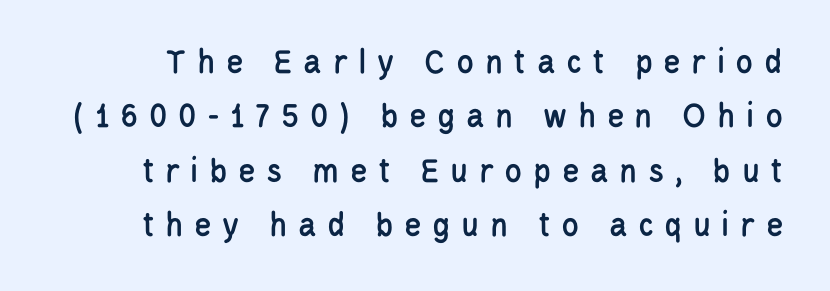
Q: Is the text italic (slanted)? A: No, it is upright.
Q: Is the typeface a serif or a sans-serif typeface? A: Sans-serif.
Q: Is the text underlined? A: No.
Q: Is the spacing between letters normal or unusually wide? A: Unusually wide.
Q: Is the spacing between lines tight, normal or loose? A: Normal.
Q: Width (condensed, normal, or wide)? A: Condensed.
Q: Stroke contrast? A: Low.
Q: x-height? A: Large.
Q: Monospaced? A: No.
